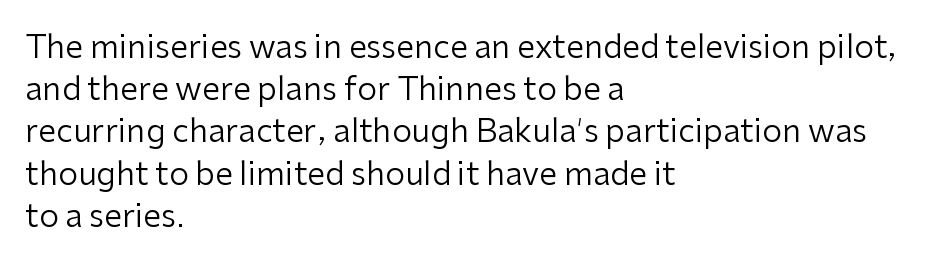
Q: Is the text bold? A: No.
Q: Is the text italic (slanted)? A: No, it is upright.
Q: Is the typeface a serif or a sans-serif typeface? A: Sans-serif.
Q: Is the text underlined? A: No.
Q: How is the paragraph aligned? A: Left-aligned.
Q: Is the spacing between letters normal or unusually wide? A: Normal.
Q: Is the spacing between lines tight, normal or loose? A: Normal.
Q: Width (condensed, normal, or wide)? A: Normal.
Q: Stroke contrast? A: Low.
Q: x-height? A: Medium.
Q: Monospaced? A: No.
